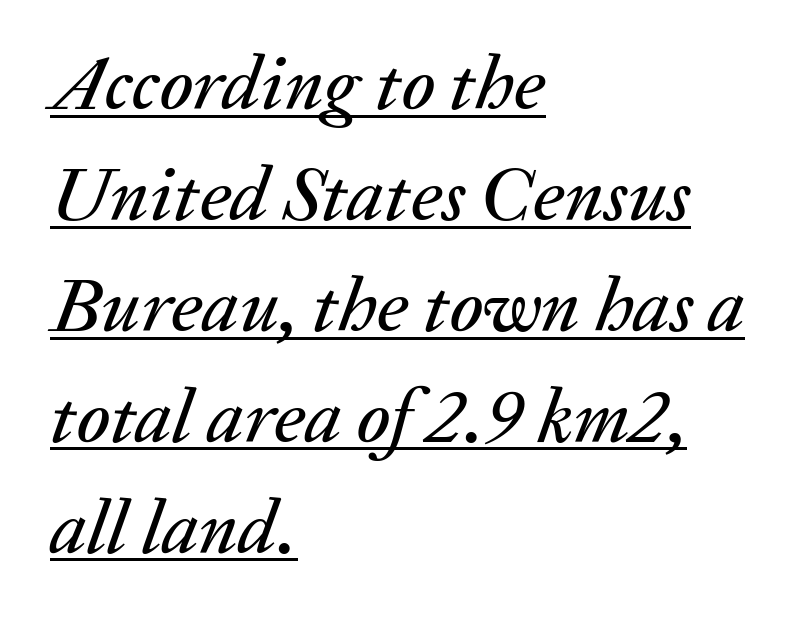
Does the copy run flush right? No — it runs flush left. You can see a thin bar hugging the bottom of the glyphs. Compared with typical body copy, the letter spacing here is the same. Slant detected: the letters are inclined. The block of text has a typical density, with ordinary space between rows. Is this a fixed-width face? No — the glyphs have proportional, varying widths.
